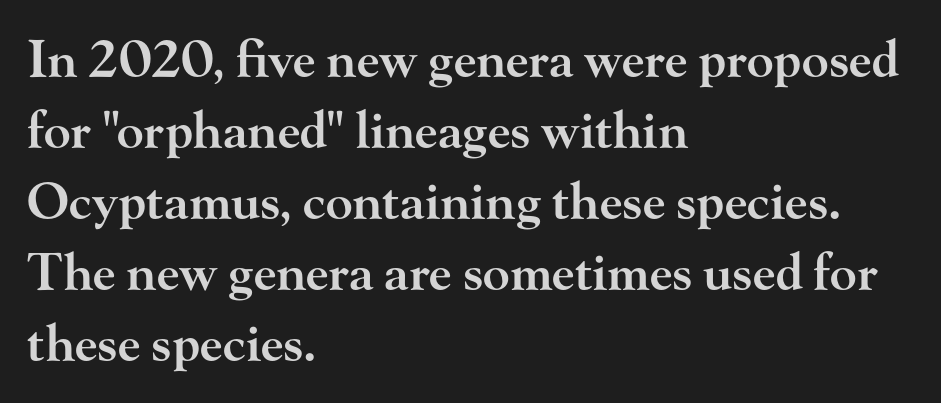
{"serif": "yes", "italic": "no", "bold": "semi", "weight": "semibold", "width": "wide", "stroke_contrast": "high", "x_height": "small", "monospaced": "no", "underline": "no", "align": "left", "line_spacing": "normal", "line_spacing_ratio": 1.42, "letter_spacing": "normal", "letter_spacing_em": 0.0, "glyph_px": 50}
